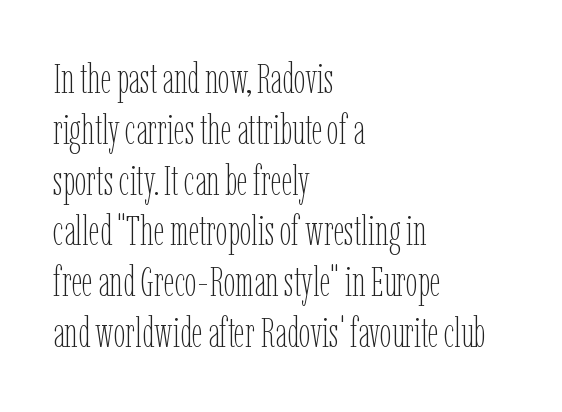
{"italic": "no", "bold": "no", "weight": "thin", "width": "condensed", "stroke_contrast": "low", "x_height": "medium", "monospaced": "no", "underline": "no", "align": "left", "line_spacing_ratio": 1.21, "letter_spacing": "normal", "letter_spacing_em": 0.0, "glyph_px": 42}
